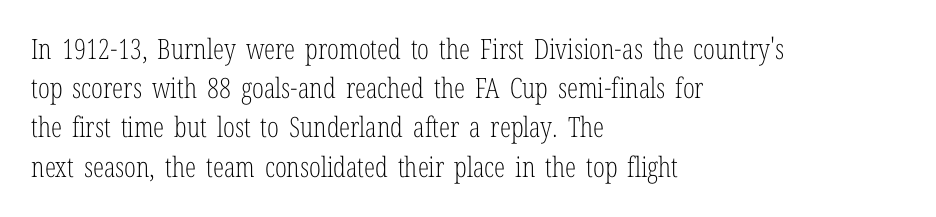
Q: Is the text bold? A: No.
Q: Is the text italic (slanted)? A: No, it is upright.
Q: Is the typeface a serif or a sans-serif typeface? A: Serif.
Q: Is the text underlined? A: No.
Q: How is the paragraph aligned? A: Left-aligned.
Q: Is the spacing between letters normal or unusually wide? A: Normal.
Q: Is the spacing between lines tight, normal or loose? A: Normal.
Q: Width (condensed, normal, or wide)? A: Condensed.
Q: Stroke contrast? A: Low.
Q: x-height? A: Medium.
Q: Monospaced? A: No.
